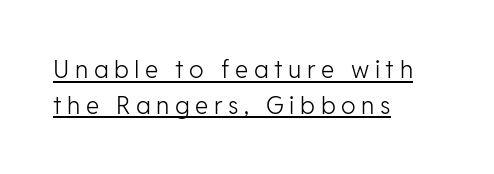
Successive baselines arrive at the customary interval. The typesetter has applied underlining to the passage shown. Between one letter and the next there's a generous, obvious gap. Each stroke keeps to a modest, everyday thickness or less.
